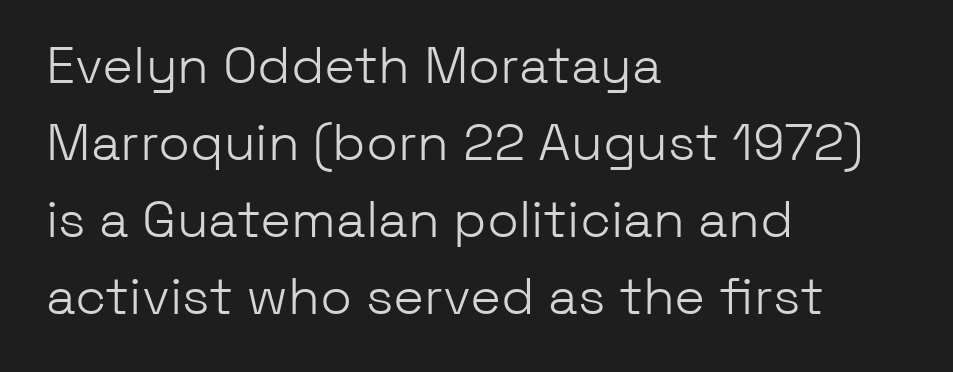
Proportional: the letters do not fall into vertical columns. Quick note: interline space is typical. Does the type have serifs? No, each stem ends abruptly. These lines keep a tight, regular rhythm from letter to letter.
